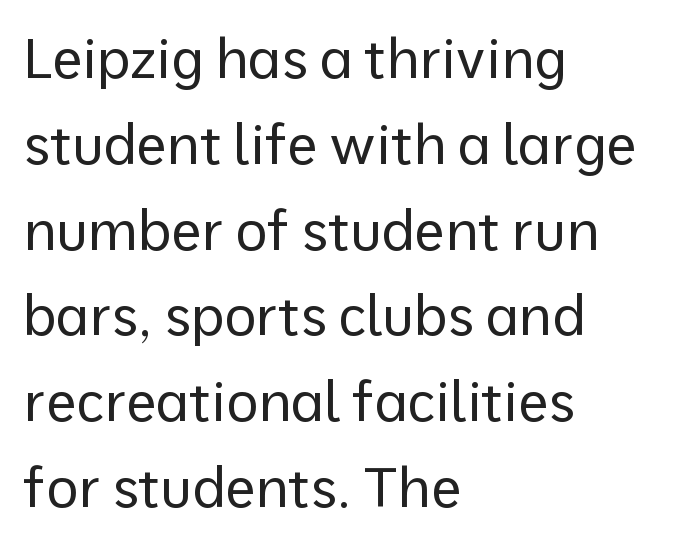
{"serif": "no", "italic": "no", "bold": "no", "weight": "regular", "width": "normal", "stroke_contrast": "low", "x_height": "medium", "monospaced": "no", "underline": "no", "align": "left", "line_spacing": "normal", "line_spacing_ratio": 1.56, "letter_spacing": "normal", "letter_spacing_em": 0.0, "glyph_px": 55}
